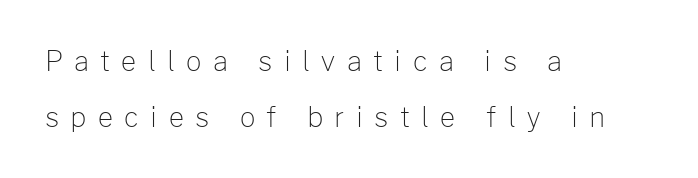
{"italic": "no", "bold": "no", "underline": "no", "align": "left", "line_spacing": "loose", "line_spacing_ratio": 2.09, "letter_spacing": "wide", "letter_spacing_em": 0.42, "glyph_px": 27}
